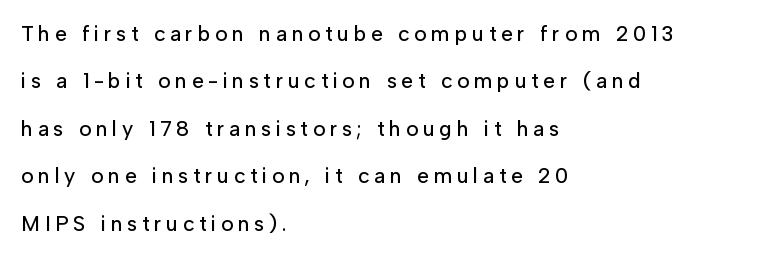
The image shows 21 px text type, upright; set left-aligned, loose line spacing (2.26x), unusually wide letter spacing (+0.23 em), not underlined.
